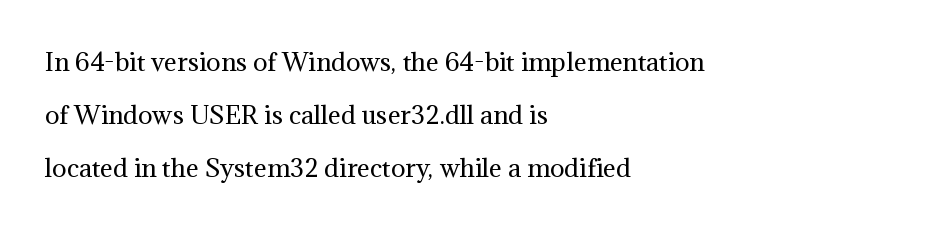
The image shows 24 px text type, upright; set left-aligned, loose line spacing (2.21x), normal letter spacing, not underlined.
